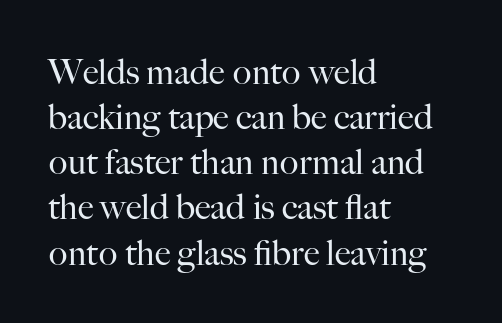
Vertical stems look standard width or narrower in stroke. The face used here is proportionally spaced, like ordinary book or web type. The rendering uses a moderate line-height, typical for paragraphs. The words here are not underlined.
